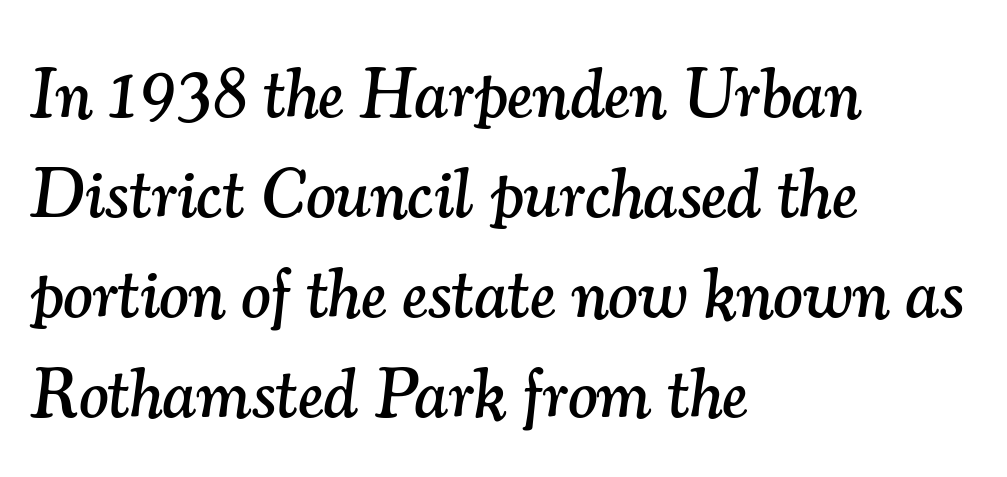
Q: Is the text italic (slanted)? A: Yes, it leans right by about 7 degrees.
Q: Is the typeface a serif or a sans-serif typeface? A: Serif.
Q: Is the text underlined? A: No.
Q: How is the paragraph aligned? A: Left-aligned.
Q: Is the spacing between letters normal or unusually wide? A: Normal.
Q: Is the spacing between lines tight, normal or loose? A: Normal.
Q: Width (condensed, normal, or wide)? A: Normal.
Q: Stroke contrast? A: Medium.
Q: x-height? A: Small.
Q: Monospaced? A: No.
